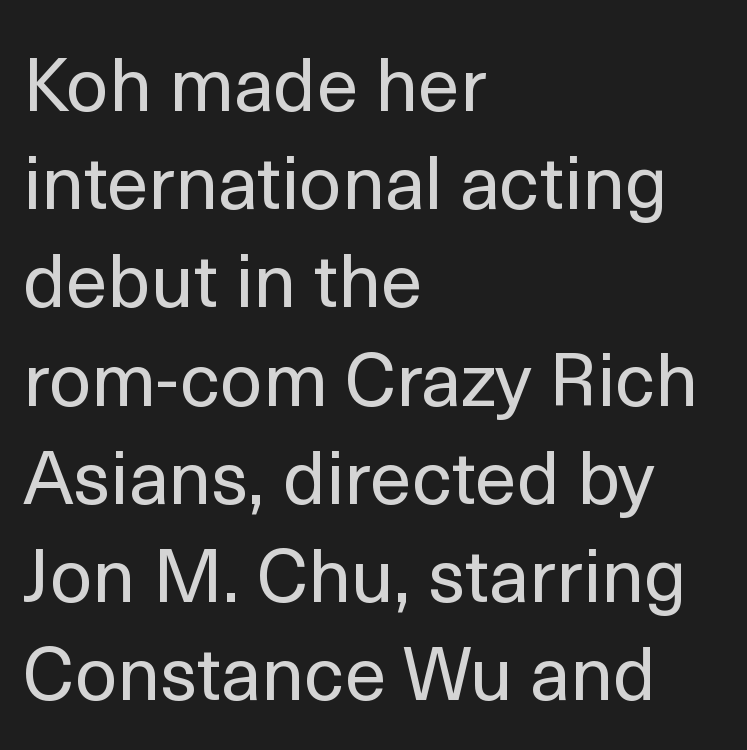
The image shows 75 px regular-weight sans-serif type, upright; set left-aligned, normal line spacing (1.31x), normal letter spacing, not underlined; a medium x-height.
